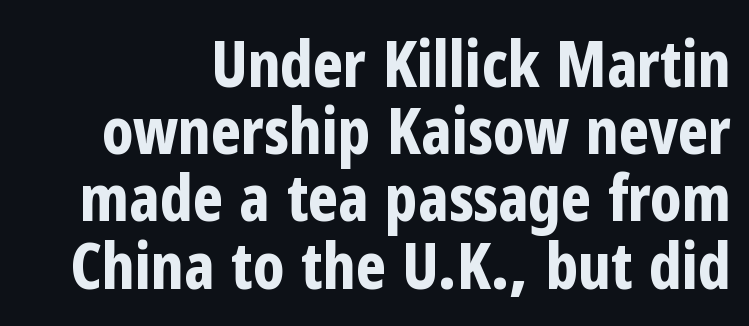
Q: Is the text bold? A: Yes.
Q: Is the text italic (slanted)? A: No, it is upright.
Q: Is the typeface a serif or a sans-serif typeface? A: Sans-serif.
Q: Is the text underlined? A: No.
Q: Is the spacing between letters normal or unusually wide? A: Normal.
Q: Is the spacing between lines tight, normal or loose? A: Tight.
Q: Width (condensed, normal, or wide)? A: Condensed.
Q: Stroke contrast? A: Low.
Q: x-height? A: Medium.
Q: Monospaced? A: No.
